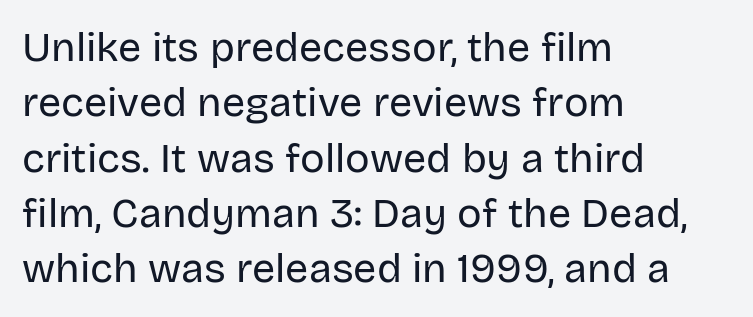
Q: Is the text bold? A: No.
Q: Is the text italic (slanted)? A: No, it is upright.
Q: Is the typeface a serif or a sans-serif typeface? A: Sans-serif.
Q: Is the text underlined? A: No.
Q: How is the paragraph aligned? A: Left-aligned.
Q: Is the spacing between letters normal or unusually wide? A: Normal.
Q: Is the spacing between lines tight, normal or loose? A: Normal.
Q: Width (condensed, normal, or wide)? A: Normal.
Q: Stroke contrast? A: Low.
Q: x-height? A: Large.
Q: Monospaced? A: No.
